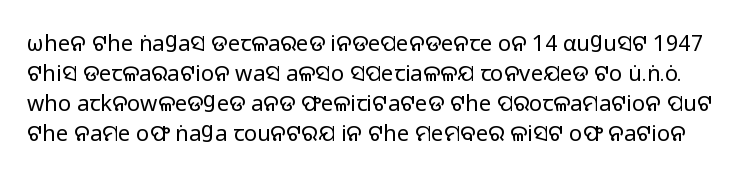
Q: Is the text bold? A: No.
Q: Is the text italic (slanted)? A: No, it is upright.
Q: Is the text underlined? A: No.
Q: Is the spacing between letters normal or unusually wide? A: Normal.
Q: Is the spacing between lines tight, normal or loose? A: Normal.
